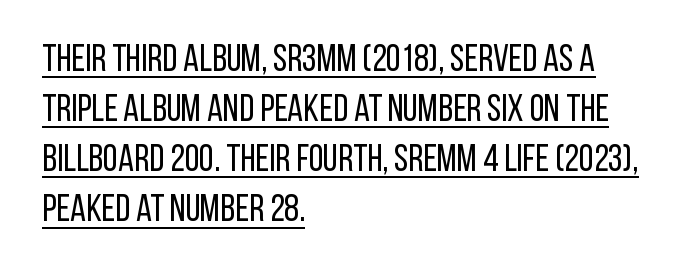
{"serif": "no", "italic": "no", "bold": "no", "weight": "regular", "width": "condensed", "stroke_contrast": "low", "x_height": "large", "monospaced": "no", "underline": "yes", "align": "left", "line_spacing": "normal", "line_spacing_ratio": 1.32, "letter_spacing": "normal", "letter_spacing_em": 0.0, "glyph_px": 38}
